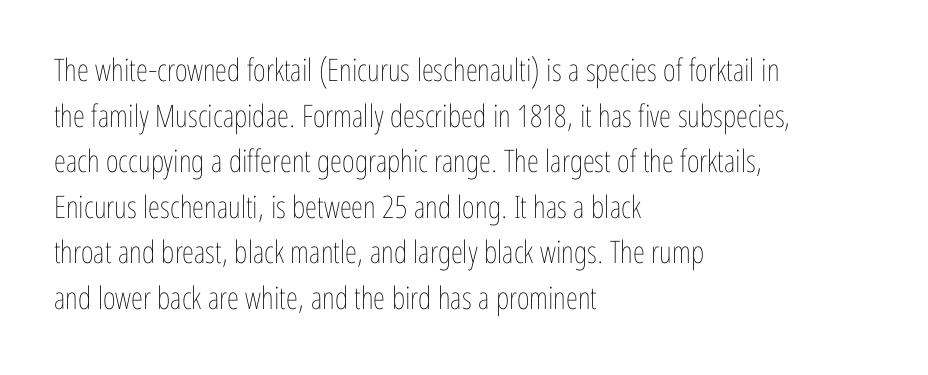
Looks like regular typesetting: each glyph gets only the width it needs. Tracking here is standard; glyphs follow each other at the usual distance. The passage shown is not bold in any degree. Quick note: underline off. The compositor pushed each line to the left boundary. Upright lettering throughout.
